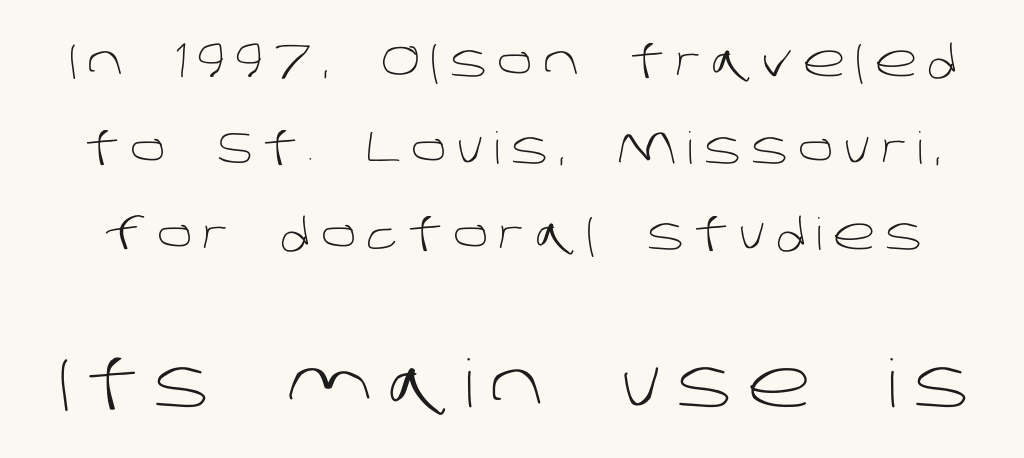
{"serif": "no", "bold": "no", "weight": "light", "width": "normal", "stroke_contrast": "low", "x_height": "large", "monospaced": "no", "underline": "no", "line_spacing": "loose", "line_spacing_ratio": 1.97, "letter_spacing": "wide", "letter_spacing_em": 0.24, "larger_block": "second", "size_ratio": 1.5, "glyph_px": 66}
